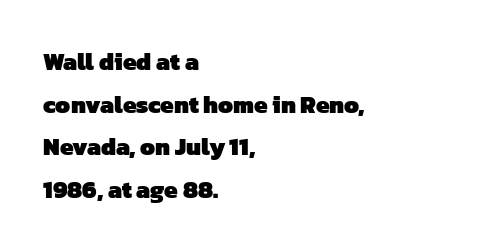
Short and long lines alike share a common starting point at left. Weight check: bold — yes, fully. Any mark beneath the type? The region is blank. Default kerning and tracking; the words read as compact shapes.
